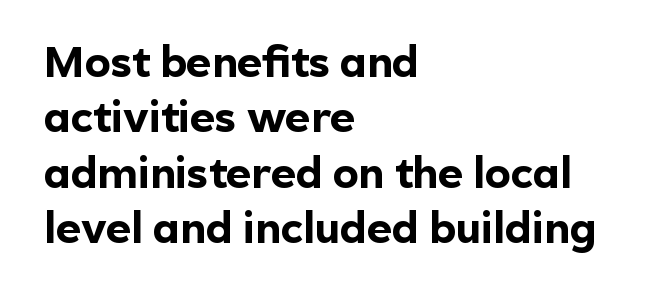
{"serif": "no", "italic": "no", "bold": "yes", "weight": "bold", "width": "normal", "x_height": "medium", "monospaced": "no", "underline": "no", "align": "left", "line_spacing": "normal", "line_spacing_ratio": 1.29, "letter_spacing": "normal", "letter_spacing_em": 0.0, "glyph_px": 43}
